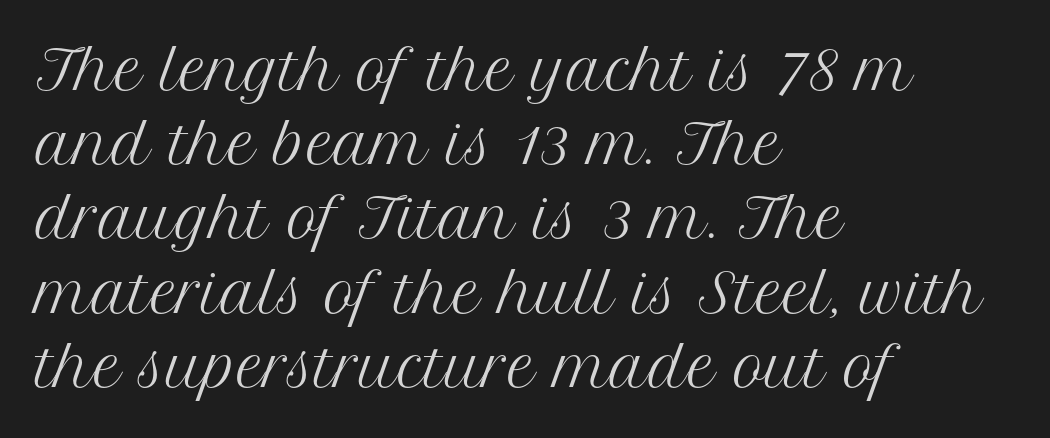
The image shows 53 px regular-weight serif type; set left-aligned, normal line spacing (1.4x), normal letter spacing, not underlined; medium stroke contrast and a medium x-height.
